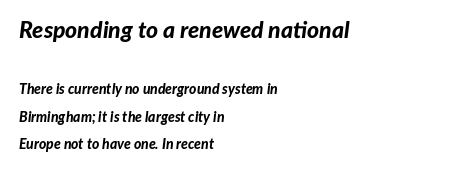
Q: Is the text bold? A: Yes.
Q: Is the text italic (slanted)? A: Yes, it leans right by about 7 degrees.
Q: Is the text underlined? A: No.
Q: How is the paragraph aligned? A: Left-aligned.
Q: Is the spacing between letters normal or unusually wide? A: Normal.
Q: Is the spacing between lines tight, normal or loose? A: Loose.
Q: Which block of text is set in a larger size, the first (top) or the second (bottom)? A: The first (top) one.
